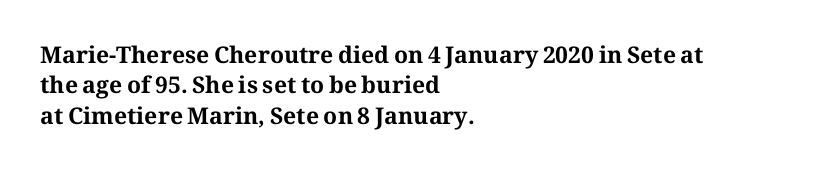
{"italic": "no", "bold": "yes", "underline": "no", "align": "left", "line_spacing": "normal", "line_spacing_ratio": 1.32, "letter_spacing": "normal", "letter_spacing_em": 0.0, "glyph_px": 23}
